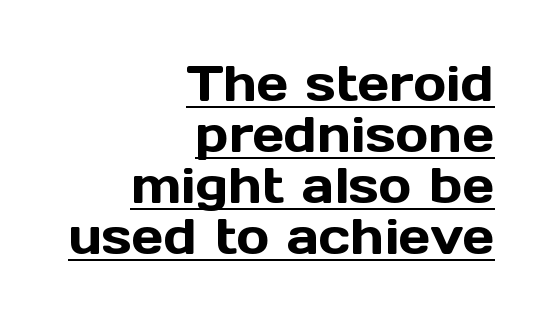
{"serif": "no", "italic": "no", "width": "normal", "x_height": "medium", "monospaced": "no", "underline": "yes", "align": "right", "line_spacing": "tight", "line_spacing_ratio": 1.02, "letter_spacing": "normal", "letter_spacing_em": 0.0, "glyph_px": 50}
